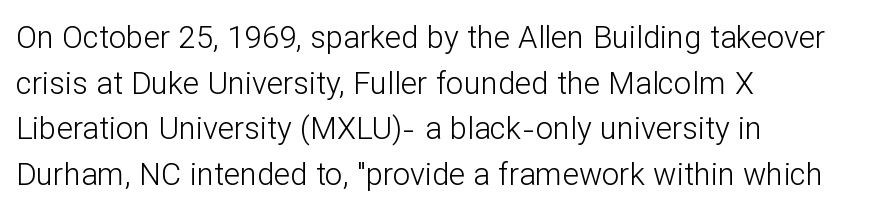
{"serif": "no", "italic": "no", "bold": "no", "weight": "light", "width": "normal", "stroke_contrast": "low", "x_height": "medium", "monospaced": "no", "underline": "no", "align": "left", "line_spacing": "normal", "line_spacing_ratio": 1.47, "letter_spacing": "normal", "letter_spacing_em": 0.0, "glyph_px": 31}
